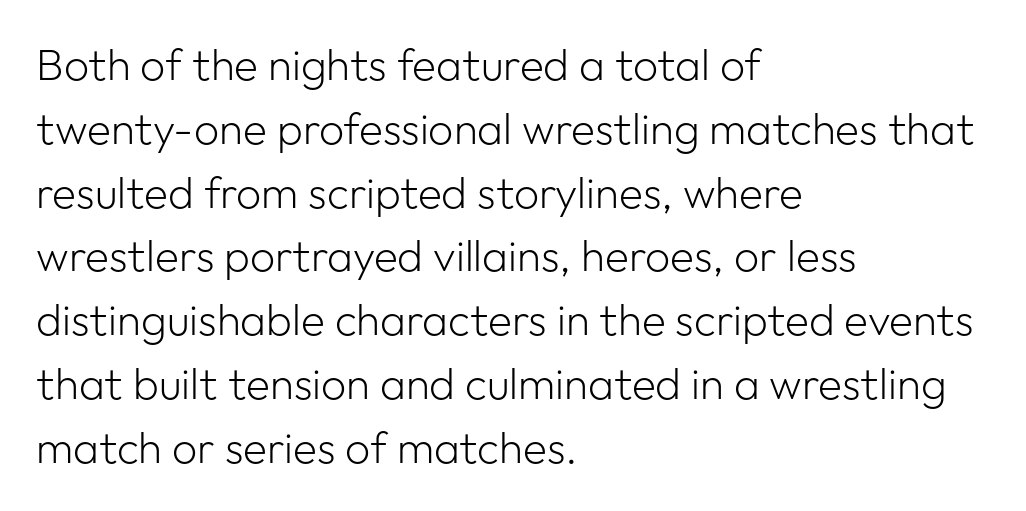
The image shows 44 px light sans-serif type, upright; set left-aligned, normal line spacing (1.45x), normal letter spacing, not underlined; low stroke contrast and a medium x-height.
